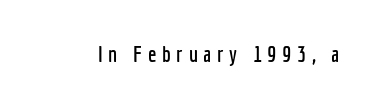
{"italic": "no", "underline": "no", "letter_spacing": "wide", "letter_spacing_em": 0.26, "glyph_px": 22}
